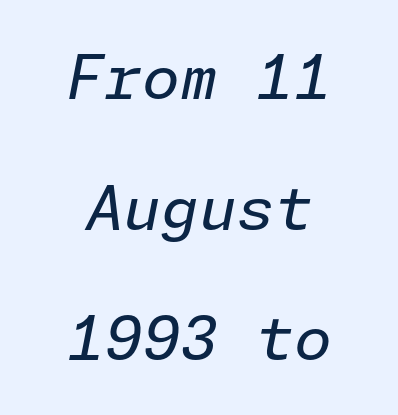
The image shows 61 px regular-weight type, italic (leaning right); set centered, loose line spacing (2.14x), normal letter spacing, not underlined; low stroke contrast and a medium x-height.
